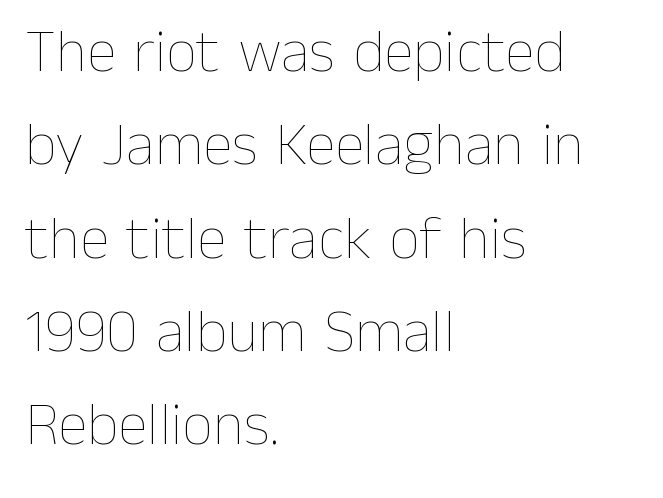
Only glyphs here, with clear space below each row. Glyph-to-glyph distance matches everyday printed text. Nothing heavy about these letters — not bold at all. If you measured baseline to baseline, you'd find a middling distance. The axis of the letterforms is exactly vertical. The compositor pushed each line to the left boundary.
